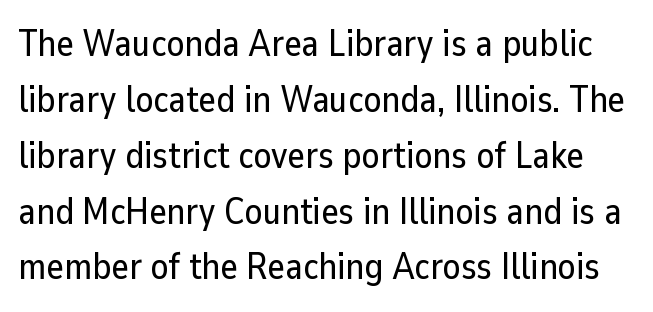
The image shows 37 px sans-serif type, upright; set normal line spacing (1.51x), normal letter spacing, not underlined; low stroke contrast and a medium x-height.
